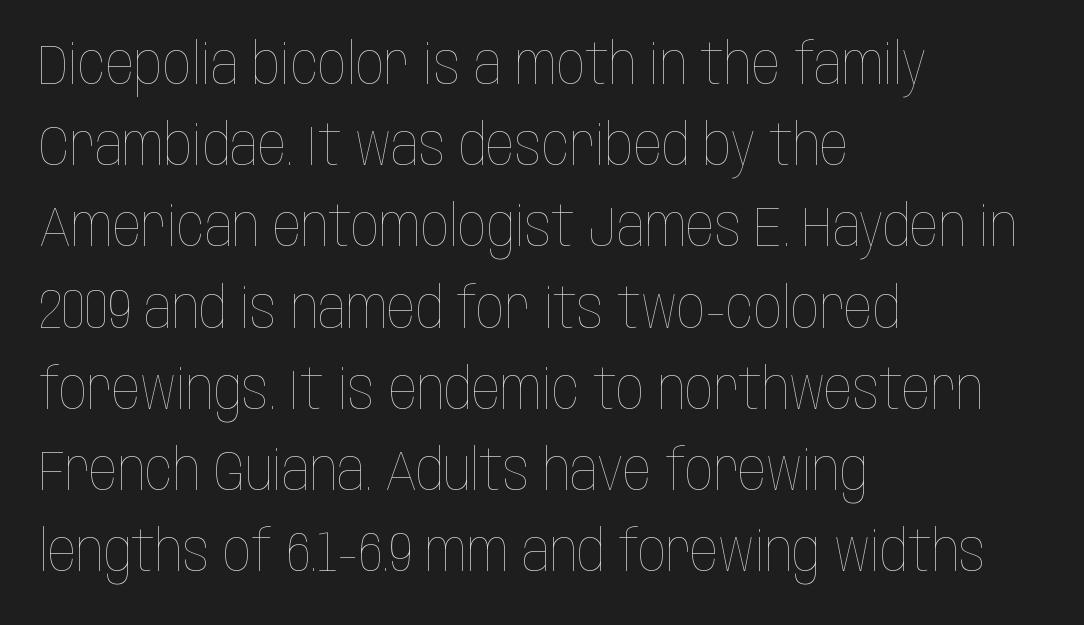
The image shows 56 px thin, condensed type, upright; set left-aligned, normal line spacing (1.45x), normal letter spacing, not underlined; low stroke contrast and a large x-height.
